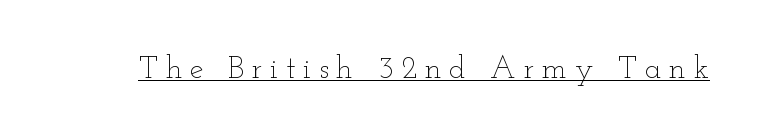
The image shows 31 px thin, wide type, upright; set unusually wide letter spacing (+0.25 em), underlined; low stroke contrast and a small x-height.
